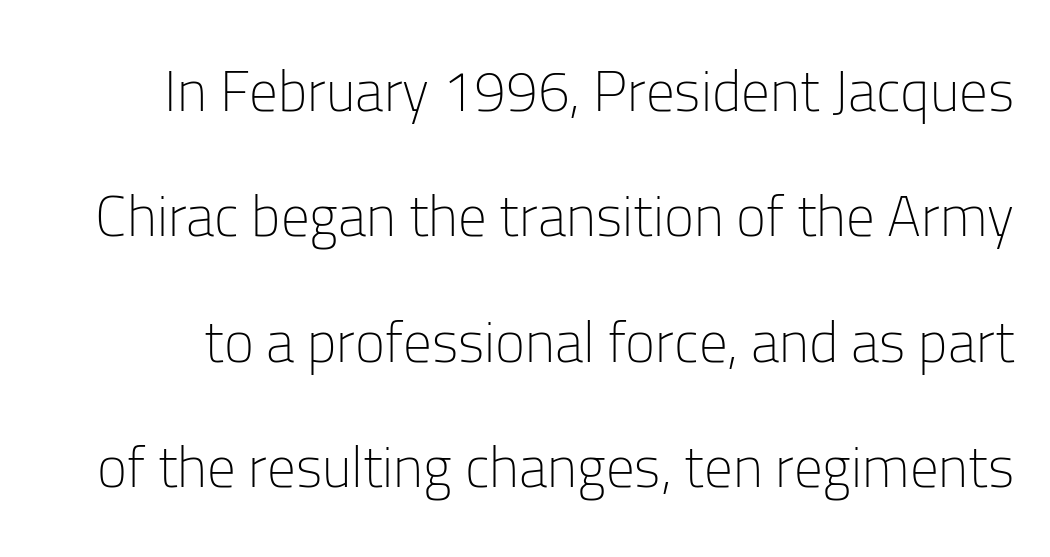
The image shows 57 px light sans-serif type, upright; set loose line spacing (2.2x), normal letter spacing, not underlined; low stroke contrast and a medium x-height.
